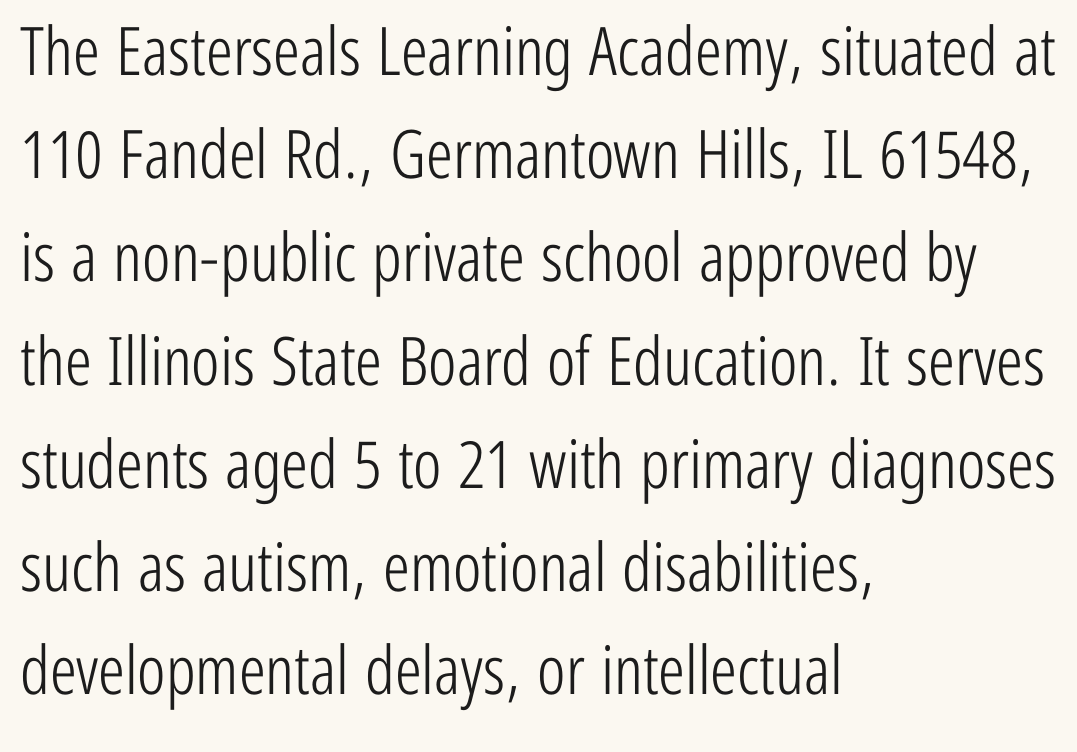
Style check: upright. This sample has the flowing, uneven cadence of proportional lettering. This reads as an unemphasized weight, regular at the heaviest. Which margin do the lines hug? The left one — the right edge is uneven.
